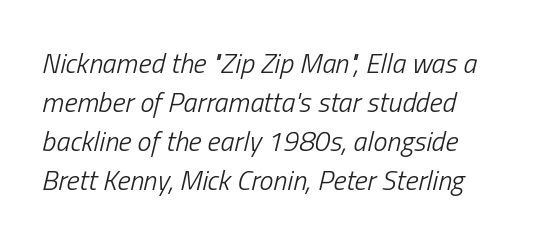
Each new line begins a customary step beneath the previous one. This sample has the flowing, uneven cadence of proportional lettering. The face used here is rendered with its standard letterfit. Slanted lettering throughout.
